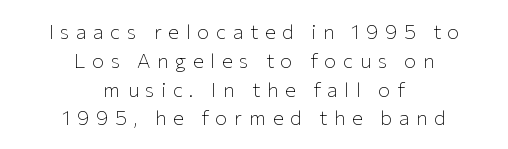
This sample uses expanded letter spacing, leaving extra air between glyphs. A student would call this center alignment; a typographer would say set centered. Stroke thickness stays within the range of a standard reading face or lighter. Compared with typical paragraphs, the rows here are spaced about the same. The lettering stays uniformly vertical, giving the passage a roman look. Decoration check: the copy has no underline.
